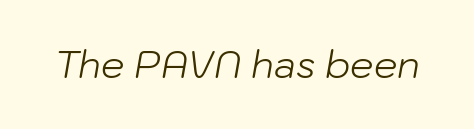
Q: Is the text bold? A: No.
Q: Is the text italic (slanted)? A: Yes, it leans right by about 10 degrees.
Q: Is the text underlined? A: No.
Q: Is the spacing between letters normal or unusually wide? A: Normal.
Q: Width (condensed, normal, or wide)? A: Normal.
Q: Stroke contrast? A: Low.
Q: x-height? A: Medium.
Q: Monospaced? A: No.
